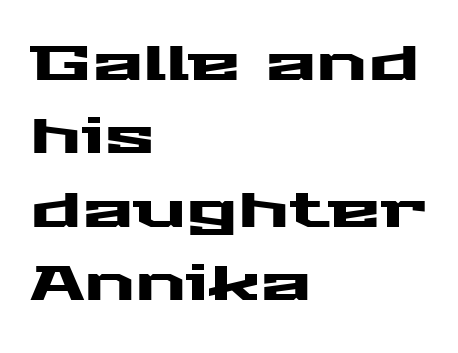
{"serif": "no", "italic": "no", "width": "wide", "stroke_contrast": "medium", "x_height": "medium", "monospaced": "no", "underline": "no", "align": "left", "line_spacing": "normal", "line_spacing_ratio": 1.53, "letter_spacing": "normal", "letter_spacing_em": 0.0, "glyph_px": 48}
